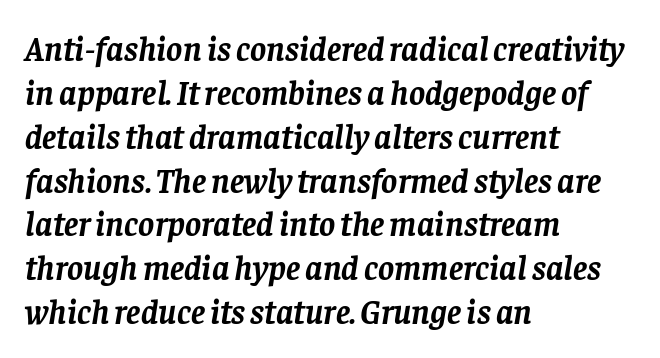
The image shows 34 px semibold serif type, italic (leaning right); set left-aligned, normal line spacing (1.29x), normal letter spacing, not underlined; low stroke contrast and a large x-height.
